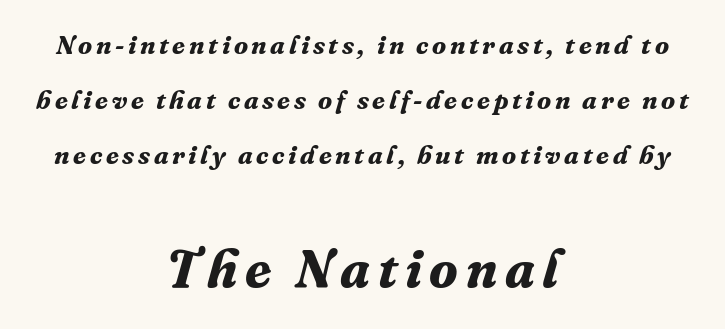
Emphasis by weight is at full strength: bold. A typesetter would call this leading open, well beyond the default. In terms of posture, this sample is oblique. Varying glyph widths throughout — classic text-font behaviour. The later block is typeset at a bigger size than the earlier block.
